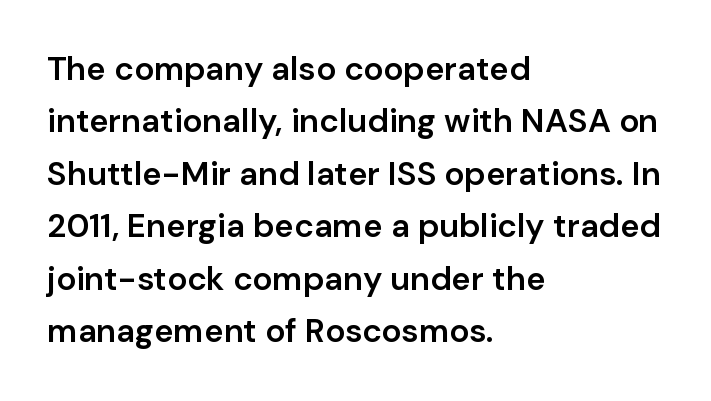
Q: Is the text bold? A: Semi-bold.
Q: Is the text italic (slanted)? A: No, it is upright.
Q: Is the typeface a serif or a sans-serif typeface? A: Sans-serif.
Q: Is the text underlined? A: No.
Q: How is the paragraph aligned? A: Left-aligned.
Q: Is the spacing between letters normal or unusually wide? A: Normal.
Q: Is the spacing between lines tight, normal or loose? A: Normal.
Q: Width (condensed, normal, or wide)? A: Normal.
Q: Stroke contrast? A: Low.
Q: x-height? A: Medium.
Q: Monospaced? A: No.
